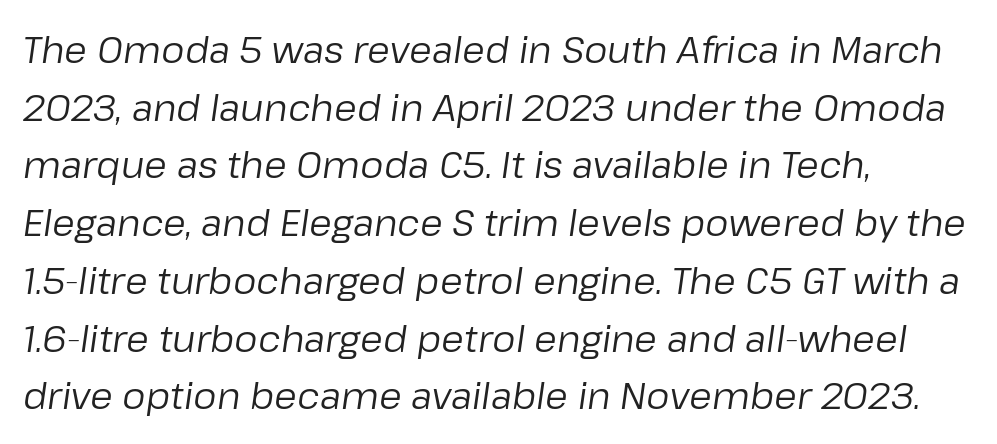
{"italic": "yes", "lean": "right", "slant_degrees": 8, "bold": "no", "weight": "regular", "width": "normal", "stroke_contrast": "low", "x_height": "medium", "monospaced": "no", "underline": "no", "align": "left", "line_spacing": "normal", "line_spacing_ratio": 1.56, "letter_spacing": "normal", "letter_spacing_em": 0.0, "glyph_px": 37}
